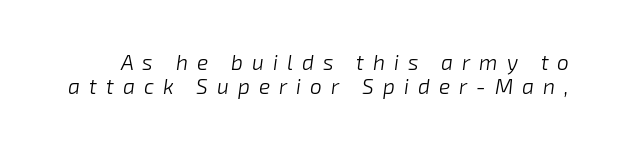
Q: Is the text bold? A: No.
Q: Is the text italic (slanted)? A: Yes, it leans right by about 8 degrees.
Q: Is the text underlined? A: No.
Q: Is the spacing between letters normal or unusually wide? A: Unusually wide.
